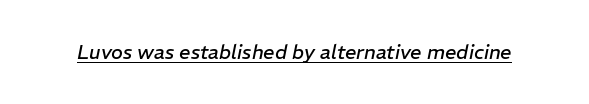
{"italic": "yes", "lean": "right", "slant_degrees": 11, "bold": "no", "underline": "yes", "letter_spacing": "normal", "letter_spacing_em": 0.0, "glyph_px": 20}
